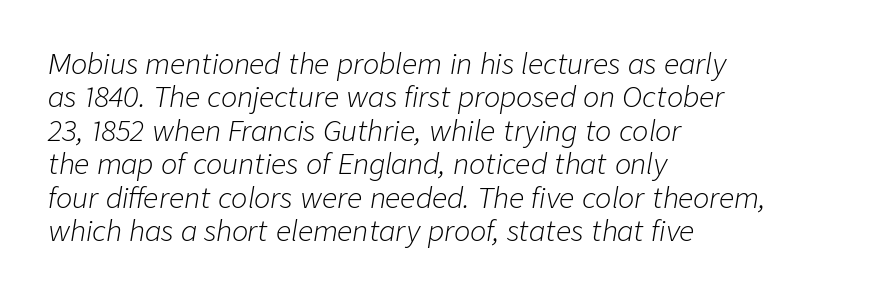
{"italic": "yes", "lean": "right", "slant_degrees": 9, "bold": "no", "underline": "no", "align": "left", "line_spacing_ratio": 1.24, "letter_spacing": "normal", "letter_spacing_em": 0.0, "glyph_px": 27}
